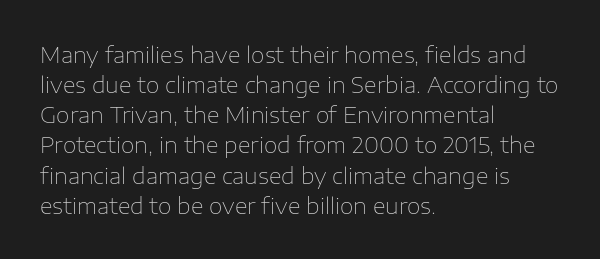
{"italic": "no", "bold": "no", "underline": "no", "align": "left", "line_spacing": "normal", "line_spacing_ratio": 1.37, "letter_spacing": "normal", "letter_spacing_em": 0.0, "glyph_px": 22}
